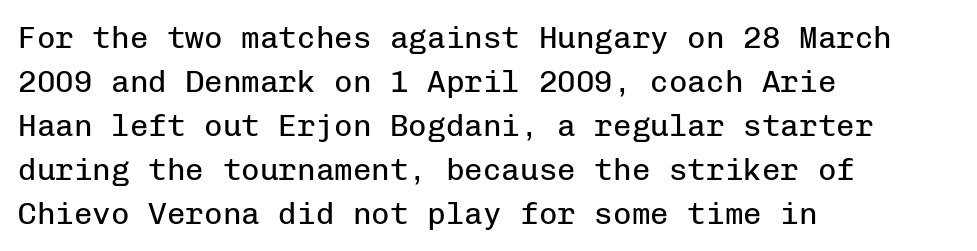
{"serif": "no", "italic": "no", "bold": "no", "weight": "regular", "width": "normal", "stroke_contrast": "low", "x_height": "medium", "monospaced": "yes", "underline": "no", "align": "left", "line_spacing": "normal", "line_spacing_ratio": 1.42, "letter_spacing": "normal", "letter_spacing_em": 0.0, "glyph_px": 31}
